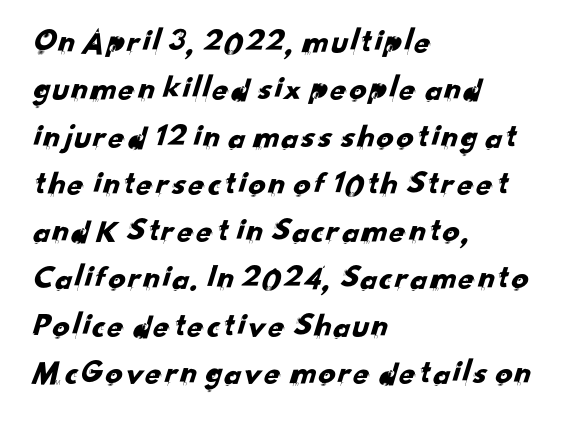
The glyphs are unaccompanied by any horizontal stroke below them. Examine the stroke ends and you'll find no serifs. These lines are rendered in a variable-pitch font. The space between consecutive lines is moderate.
